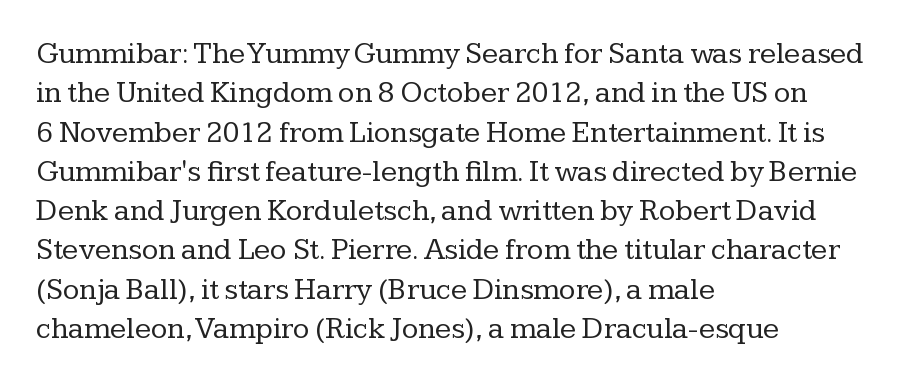
Q: Is the text bold? A: No.
Q: Is the text italic (slanted)? A: No, it is upright.
Q: Is the typeface a serif or a sans-serif typeface? A: Serif.
Q: Is the text underlined? A: No.
Q: How is the paragraph aligned? A: Left-aligned.
Q: Is the spacing between letters normal or unusually wide? A: Normal.
Q: Is the spacing between lines tight, normal or loose? A: Normal.
Q: Width (condensed, normal, or wide)? A: Normal.
Q: Stroke contrast? A: Low.
Q: x-height? A: Medium.
Q: Monospaced? A: No.
